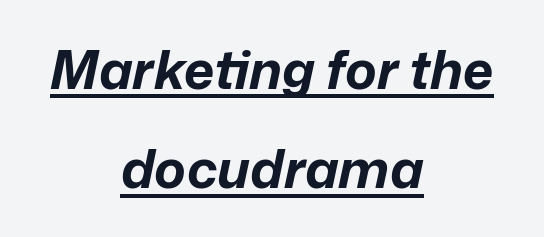
{"italic": "yes", "lean": "right", "slant_degrees": 12, "bold": "yes", "weight": "bold", "width": "normal", "stroke_contrast": "low", "x_height": "medium", "monospaced": "no", "underline": "yes", "align": "center", "line_spacing_ratio": 1.87, "letter_spacing": "normal", "letter_spacing_em": 0.0, "glyph_px": 53}
